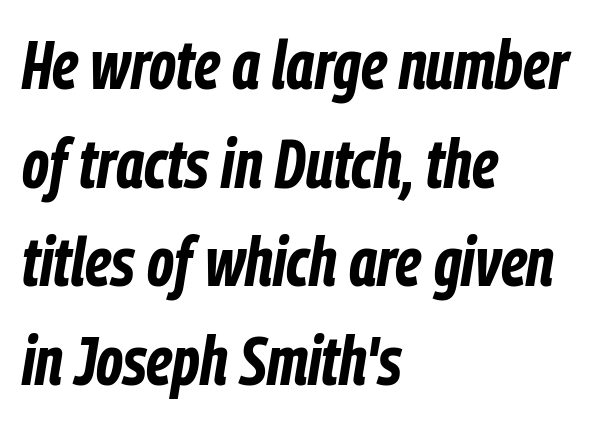
The image shows 69 px bold, condensed type, italic (leaning right); set left-aligned, normal line spacing (1.43x), normal letter spacing, not underlined; low stroke contrast and a medium x-height.
